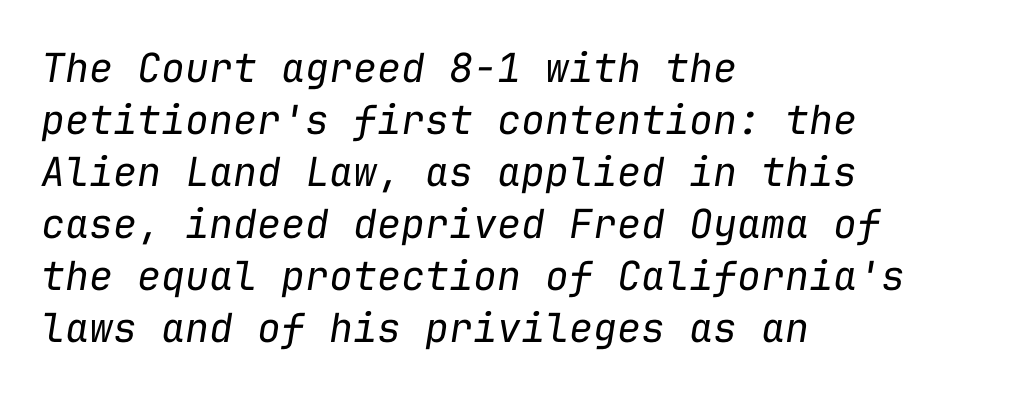
The tracking reads as untouched default to a designer's eye. Evenly set lines give the paragraph a standard silhouette. Think of a typewriter: that constant character pitch is what you see here. Horizontal alignment here is leftward, the default for most running prose.
